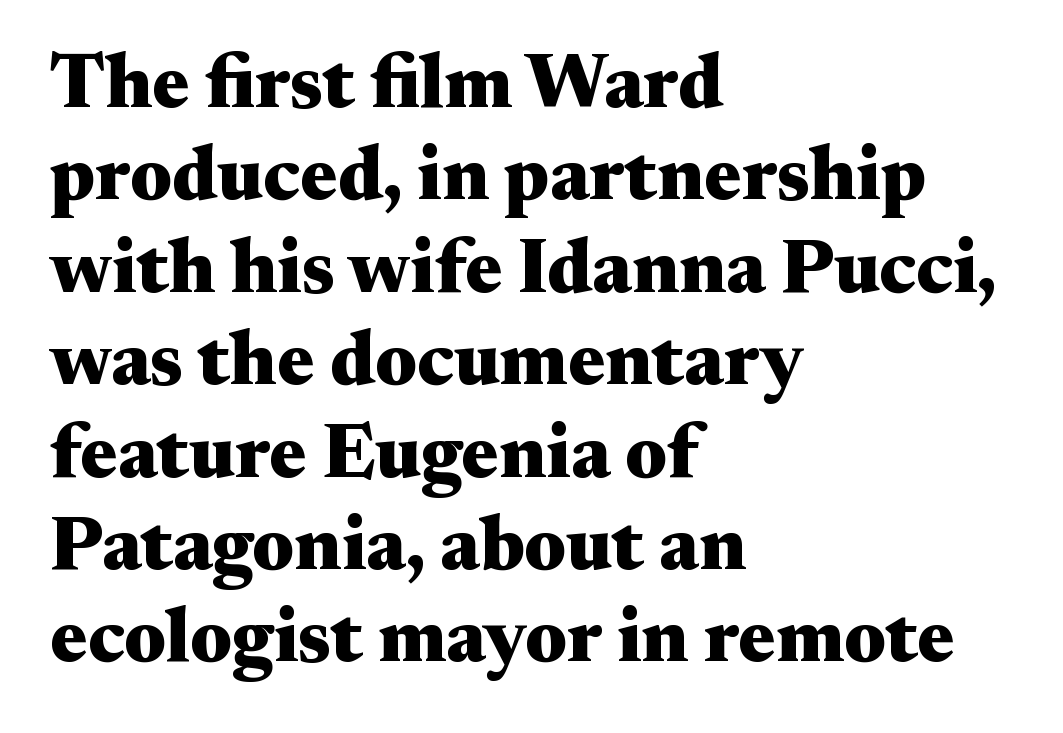
Q: Is the text bold? A: Yes.
Q: Is the text italic (slanted)? A: No, it is upright.
Q: Is the typeface a serif or a sans-serif typeface? A: Serif.
Q: Is the text underlined? A: No.
Q: How is the paragraph aligned? A: Left-aligned.
Q: Is the spacing between letters normal or unusually wide? A: Normal.
Q: Width (condensed, normal, or wide)? A: Wide.
Q: Stroke contrast? A: Medium.
Q: x-height? A: Small.
Q: Monospaced? A: No.
